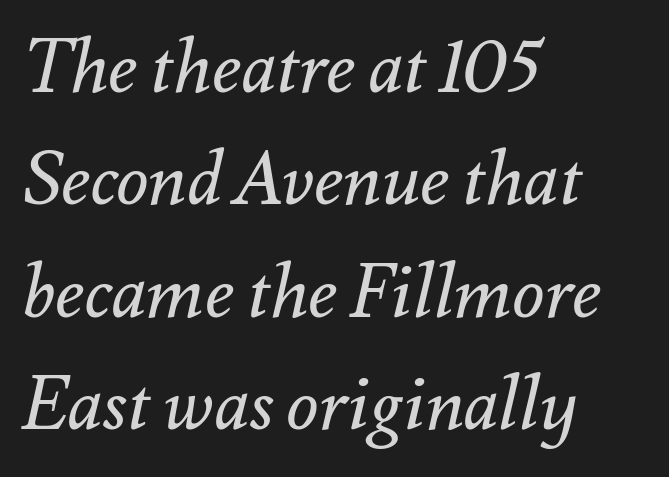
{"italic": "yes", "lean": "right", "slant_degrees": 12, "bold": "no", "weight": "regular", "width": "normal", "stroke_contrast": "medium", "x_height": "small", "monospaced": "no", "underline": "no", "align": "left", "line_spacing": "normal", "line_spacing_ratio": 1.52, "letter_spacing": "normal", "letter_spacing_em": 0.0, "glyph_px": 74}
